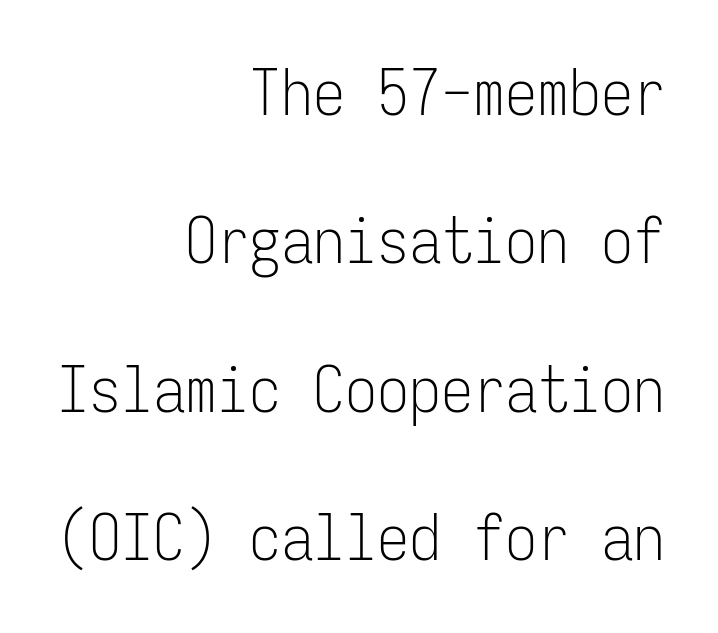
{"serif": "no", "italic": "no", "bold": "no", "weight": "light", "width": "condensed", "stroke_contrast": "low", "x_height": "medium", "monospaced": "yes", "underline": "no", "align": "right", "line_spacing": "loose", "line_spacing_ratio": 2.32, "letter_spacing": "normal", "letter_spacing_em": 0.0, "glyph_px": 64}
